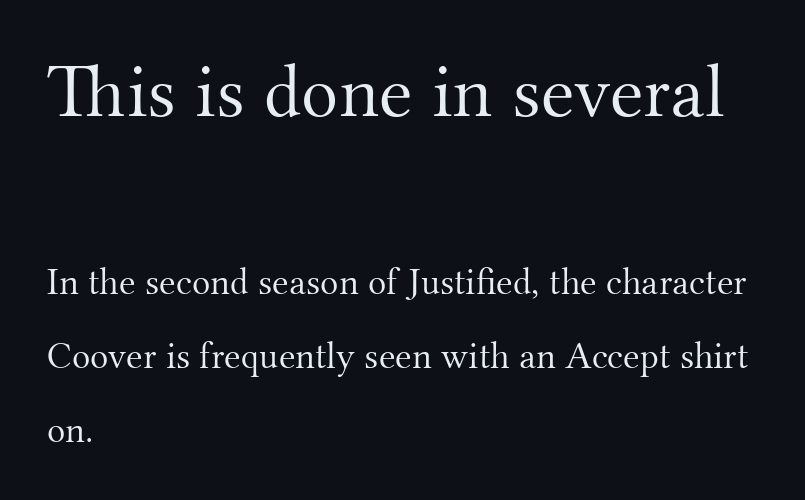
Q: Is the text bold? A: No.
Q: Is the text italic (slanted)? A: No, it is upright.
Q: Is the typeface a serif or a sans-serif typeface? A: Serif.
Q: Is the text underlined? A: No.
Q: How is the paragraph aligned? A: Left-aligned.
Q: Is the spacing between letters normal or unusually wide? A: Normal.
Q: Is the spacing between lines tight, normal or loose? A: Loose.
Q: Which block of text is set in a larger size, the first (top) or the second (bottom)? A: The first (top) one.
Q: Width (condensed, normal, or wide)? A: Normal.
Q: Stroke contrast? A: Medium.
Q: x-height? A: Small.
Q: Monospaced? A: No.
